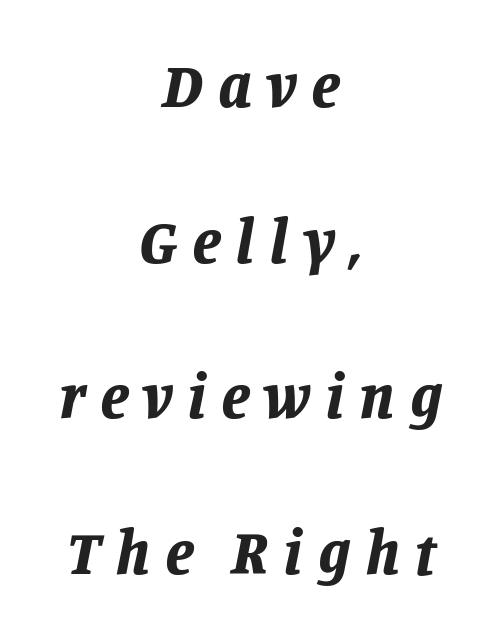
Q: Is the text bold? A: Yes.
Q: Is the text italic (slanted)? A: Yes, it leans right by about 11 degrees.
Q: Is the text underlined? A: No.
Q: How is the paragraph aligned? A: Centered.
Q: Is the spacing between letters normal or unusually wide? A: Unusually wide.
Q: Is the spacing between lines tight, normal or loose? A: Loose.
Q: Width (condensed, normal, or wide)? A: Normal.
Q: Stroke contrast? A: Low.
Q: x-height? A: Large.
Q: Monospaced? A: No.
